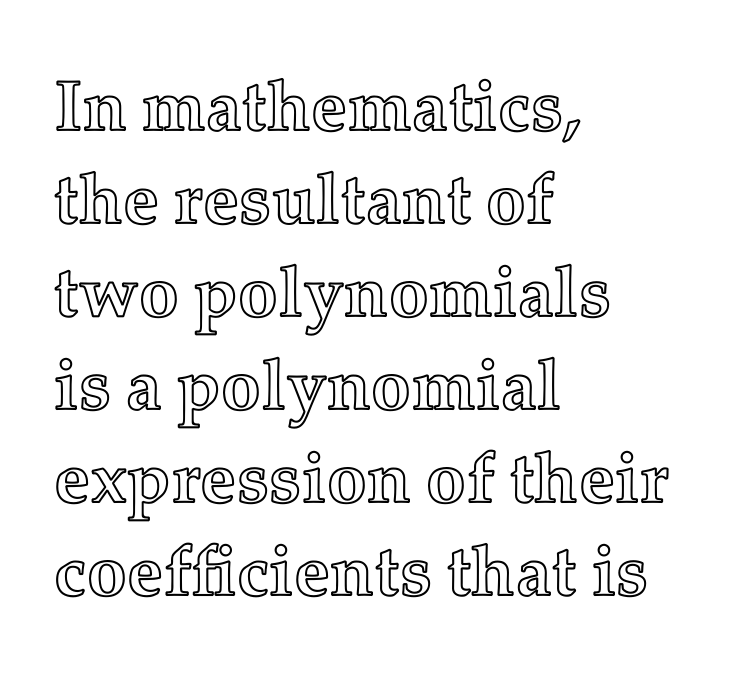
Alignment: flush left. Letter spacing: default. The letters advance in unequal steps, a hallmark of proportional type. One glance says typical: line gaps are just what's usual.
